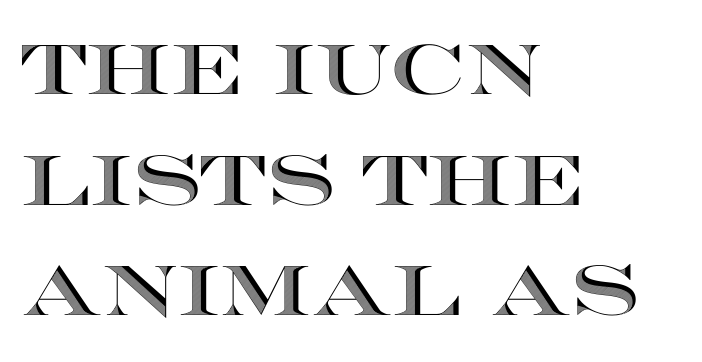
{"italic": "no", "width": "wide", "x_height": "large", "monospaced": "no", "underline": "no", "align": "left", "line_spacing": "normal", "line_spacing_ratio": 1.58, "letter_spacing": "normal", "letter_spacing_em": 0.0, "glyph_px": 70}
